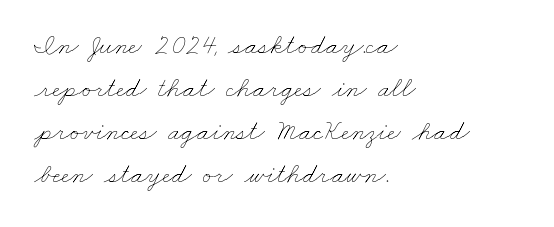
Q: Is the text bold? A: No.
Q: Is the text underlined? A: No.
Q: How is the paragraph aligned? A: Left-aligned.
Q: Is the spacing between letters normal or unusually wide? A: Normal.
Q: Is the spacing between lines tight, normal or loose? A: Normal.
Q: Width (condensed, normal, or wide)? A: Wide.
Q: Stroke contrast? A: Low.
Q: x-height? A: Small.
Q: Monospaced? A: No.
